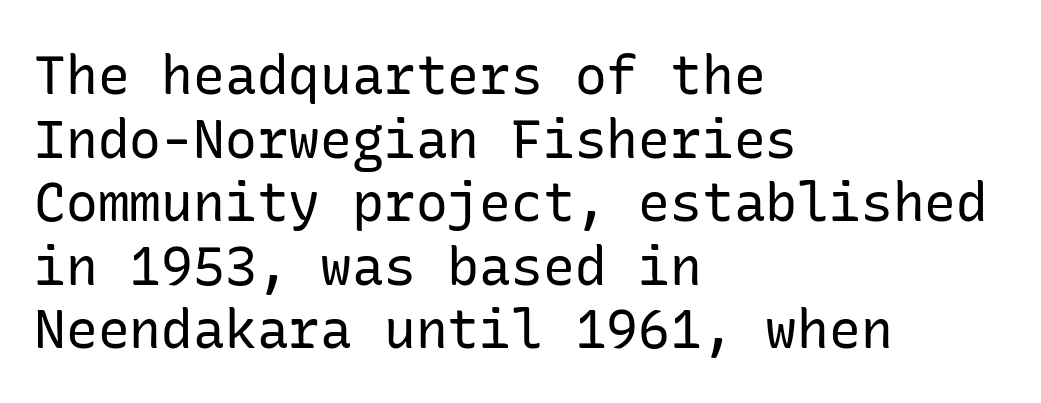
This rendering employs a face without finishing strokes, i.e., a sans-serif. Nope, not italic — everything's standing straight. One-word summary of the alignment: left. This rendering features lettering with no underline. Words appear dense and cohesive because spacing is normal. The typesetting does not lean heavy: it is not bold.
